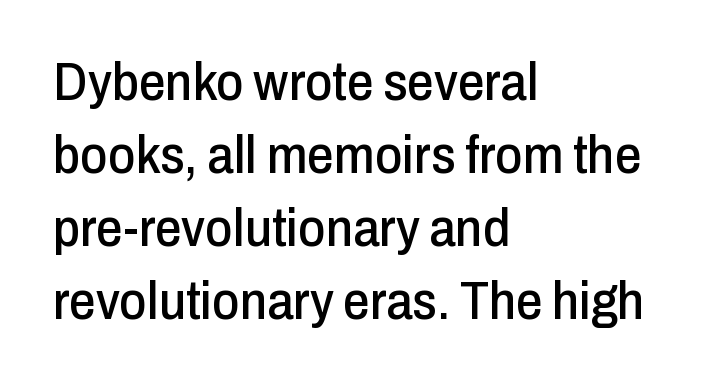
The image shows 53 px condensed sans-serif type, upright; set left-aligned, normal line spacing (1.38x), normal letter spacing, not underlined; low stroke contrast and a medium x-height.
